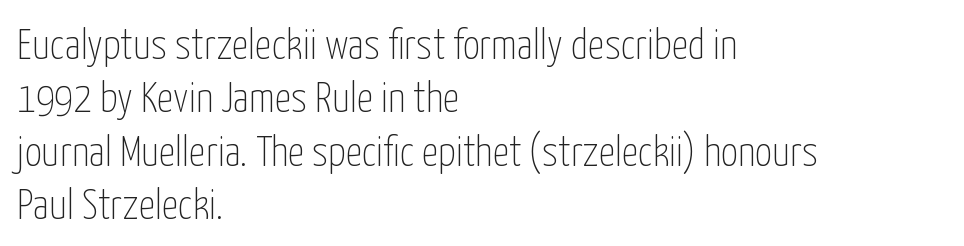
Q: Is the text bold? A: No.
Q: Is the text italic (slanted)? A: No, it is upright.
Q: Is the typeface a serif or a sans-serif typeface? A: Sans-serif.
Q: Is the text underlined? A: No.
Q: How is the paragraph aligned? A: Left-aligned.
Q: Is the spacing between letters normal or unusually wide? A: Normal.
Q: Is the spacing between lines tight, normal or loose? A: Normal.
Q: Width (condensed, normal, or wide)? A: Condensed.
Q: Stroke contrast? A: Low.
Q: x-height? A: Medium.
Q: Monospaced? A: No.
